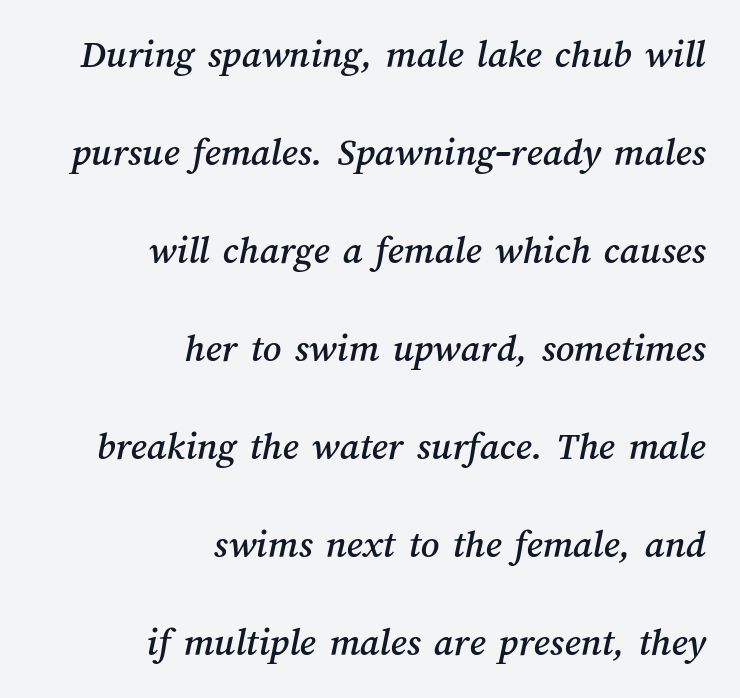
Q: Is the text underlined? A: No.
Q: How is the paragraph aligned? A: Right-aligned.
Q: Is the spacing between letters normal or unusually wide? A: Normal.
Q: Is the spacing between lines tight, normal or loose? A: Loose.
Q: Width (condensed, normal, or wide)? A: Normal.
Q: Stroke contrast? A: Medium.
Q: x-height? A: Medium.
Q: Monospaced? A: No.
